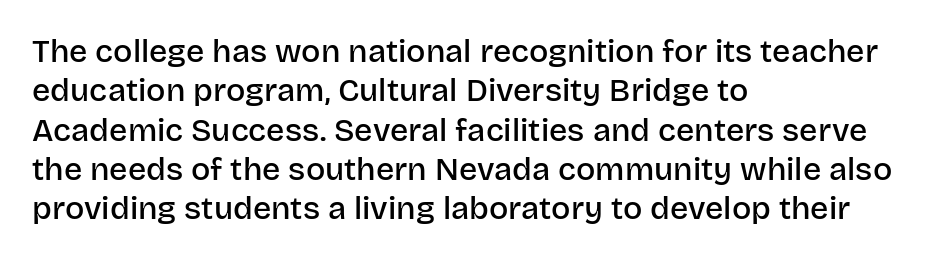
Nope, not italic — everything's standing straight. Note the varied advance widths — an 'i' is clearly narrower than an 'm'. Has an underline been added? It has not. Visually the block forms a straight wall on the left and a jagged coastline on the right. Set as a demibold, roughly 600 on the weight scale.
